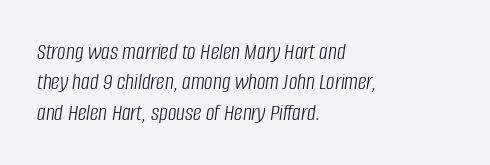
Q: Is the text bold? A: No.
Q: Is the text italic (slanted)? A: Yes, it leans right by about 8 degrees.
Q: Is the text underlined? A: No.
Q: How is the paragraph aligned? A: Left-aligned.
Q: Is the spacing between letters normal or unusually wide? A: Normal.
Q: Is the spacing between lines tight, normal or loose? A: Normal.
